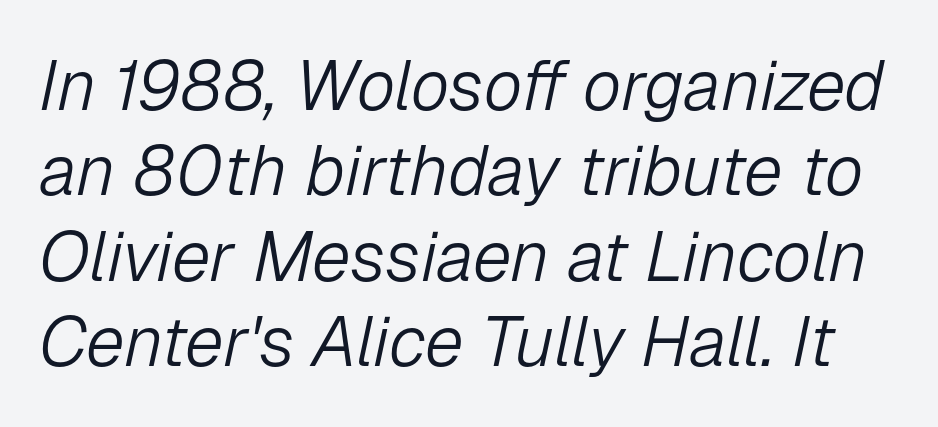
{"italic": "yes", "lean": "right", "slant_degrees": 12, "bold": "no", "weight": "light", "width": "normal", "stroke_contrast": "low", "x_height": "medium", "monospaced": "no", "underline": "no", "line_spacing_ratio": 1.22, "letter_spacing": "normal", "letter_spacing_em": 0.0, "glyph_px": 70}
